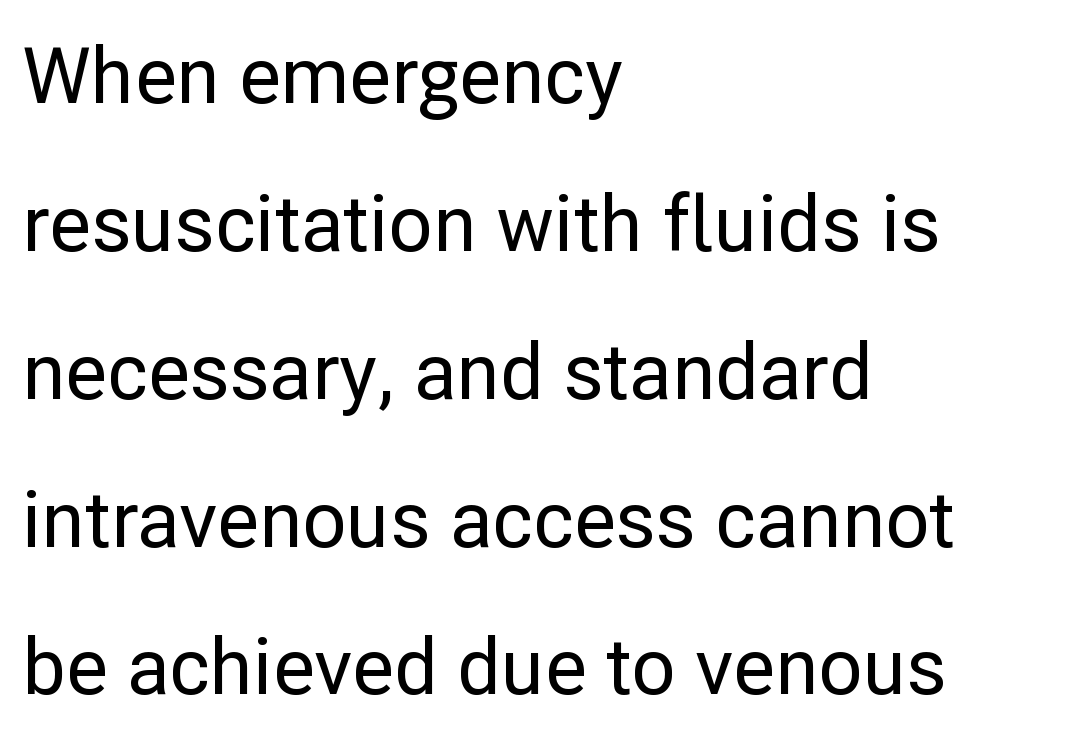
Q: Is the text italic (slanted)? A: No, it is upright.
Q: Is the typeface a serif or a sans-serif typeface? A: Sans-serif.
Q: Is the text underlined? A: No.
Q: How is the paragraph aligned? A: Left-aligned.
Q: Is the spacing between letters normal or unusually wide? A: Normal.
Q: Is the spacing between lines tight, normal or loose? A: Loose.
Q: Width (condensed, normal, or wide)? A: Normal.
Q: Stroke contrast? A: Low.
Q: x-height? A: Medium.
Q: Monospaced? A: No.
